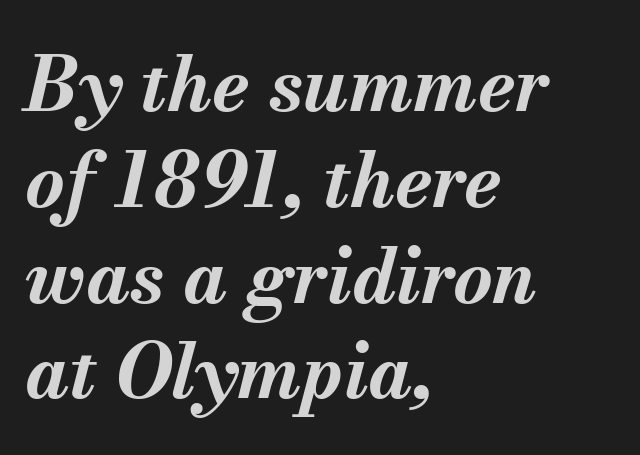
Q: Is the text bold? A: Yes.
Q: Is the text italic (slanted)? A: Yes, it leans right by about 13 degrees.
Q: Is the text underlined? A: No.
Q: How is the paragraph aligned? A: Left-aligned.
Q: Is the spacing between letters normal or unusually wide? A: Normal.
Q: Is the spacing between lines tight, normal or loose? A: Normal.
Q: Width (condensed, normal, or wide)? A: Normal.
Q: Stroke contrast? A: Medium.
Q: x-height? A: Small.
Q: Monospaced? A: No.
